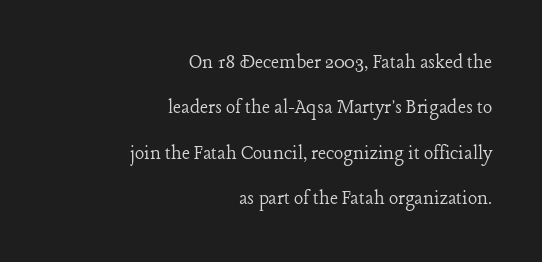
Q: Is the text bold? A: No.
Q: Is the text italic (slanted)? A: No, it is upright.
Q: Is the text underlined? A: No.
Q: How is the paragraph aligned? A: Right-aligned.
Q: Is the spacing between letters normal or unusually wide? A: Normal.
Q: Is the spacing between lines tight, normal or loose? A: Loose.
